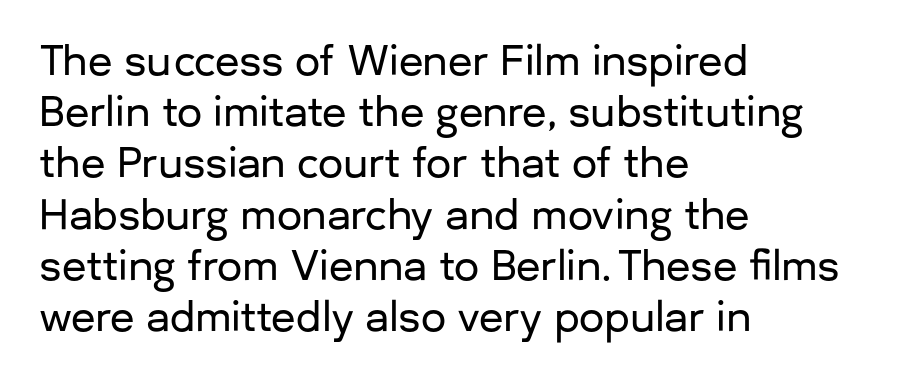
Whoever set this chose a conventional vertical rhythm. To sum up the face: it is a sans, with no serifs. The passage is arranged the way most books set body copy — flush left. Italic: no, the glyphs are upright roman. The rendering uses natural spacing where letterforms have individual widths. Compared with typical body copy, the letter spacing here is the same.
